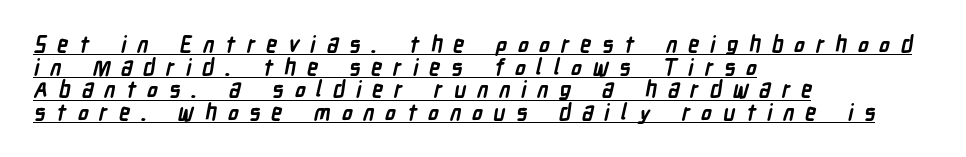
{"bold": "yes", "underline": "yes", "align": "left", "line_spacing": "tight", "line_spacing_ratio": 1.03, "letter_spacing": "wide", "letter_spacing_em": 0.49, "glyph_px": 22}
